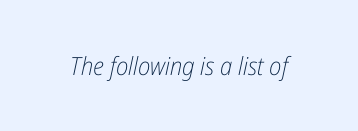
The image shows 25 px text type, italic (leaning right); set normal letter spacing, not underlined.
